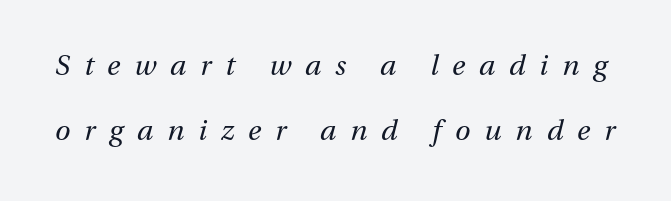
Q: Is the text bold? A: No.
Q: Is the text italic (slanted)? A: Yes, it leans right by about 13 degrees.
Q: Is the text underlined? A: No.
Q: Is the spacing between letters normal or unusually wide? A: Unusually wide.
Q: Is the spacing between lines tight, normal or loose? A: Loose.
Q: Width (condensed, normal, or wide)? A: Normal.
Q: Stroke contrast? A: Medium.
Q: x-height? A: Medium.
Q: Monospaced? A: No.
